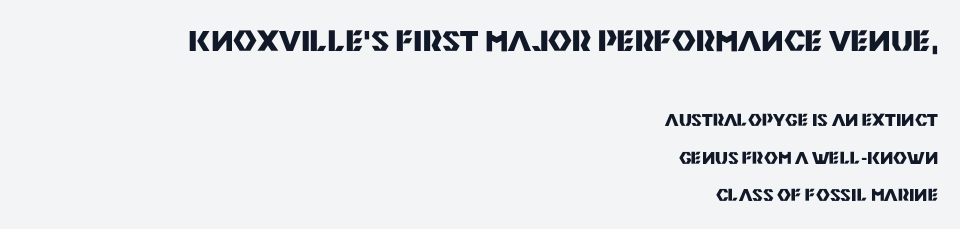
{"serif": "no", "italic": "no", "bold": "yes", "weight": "heavy", "width": "normal", "stroke_contrast": "medium", "x_height": "large", "monospaced": "no", "underline": "no", "align": "right", "line_spacing": "loose", "line_spacing_ratio": 2.21, "letter_spacing": "normal", "letter_spacing_em": 0.0, "larger_block": "first", "size_ratio": 1.71, "glyph_px": 29}
